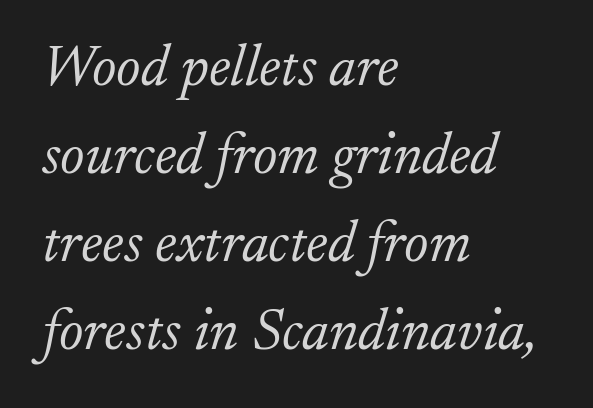
Q: Is the text bold? A: No.
Q: Is the text italic (slanted)? A: Yes, it leans right by about 17 degrees.
Q: Is the typeface a serif or a sans-serif typeface? A: Serif.
Q: Is the text underlined? A: No.
Q: How is the paragraph aligned? A: Left-aligned.
Q: Is the spacing between letters normal or unusually wide? A: Normal.
Q: Is the spacing between lines tight, normal or loose? A: Normal.
Q: Width (condensed, normal, or wide)? A: Normal.
Q: Stroke contrast? A: Low.
Q: x-height? A: Small.
Q: Monospaced? A: No.
